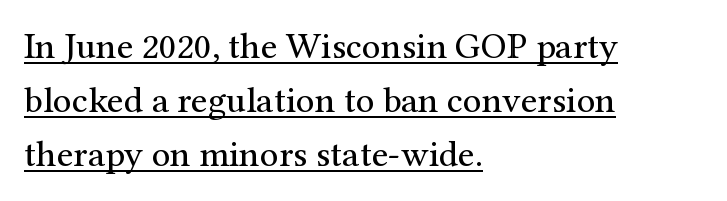
Q: Is the text bold? A: No.
Q: Is the text italic (slanted)? A: No, it is upright.
Q: Is the typeface a serif or a sans-serif typeface? A: Serif.
Q: Is the text underlined? A: Yes.
Q: How is the paragraph aligned? A: Left-aligned.
Q: Is the spacing between letters normal or unusually wide? A: Normal.
Q: Is the spacing between lines tight, normal or loose? A: Normal.
Q: Width (condensed, normal, or wide)? A: Normal.
Q: Stroke contrast? A: Medium.
Q: x-height? A: Medium.
Q: Monospaced? A: No.
